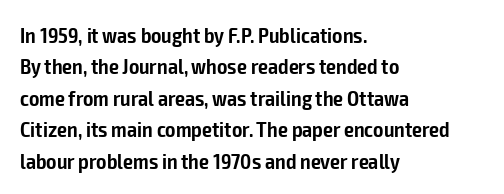
Successive baselines arrive at the customary interval. Horizontally, the lines are justified to the leading edge only. Short note: letters normally spaced. Emphasis by weight is partial: semibold. The gap between lines stays unmarked. Ordinary non-slanted type is in use.
